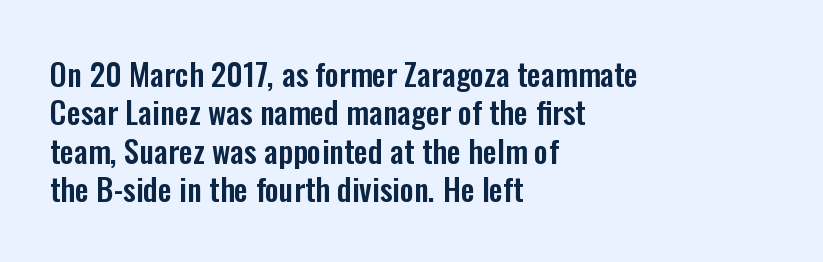
The letters carry no serifs — their stems end cleanly without finishing strokes. Descenders are the only things crossing below the line. The passage shown has conventional tracking throughout. The letters advance in unequal steps, a hallmark of proportional type.
